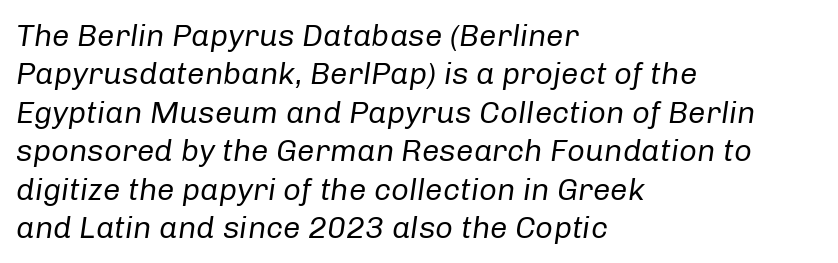
{"italic": "yes", "lean": "right", "slant_degrees": 8, "bold": "no", "weight": "regular", "width": "normal", "stroke_contrast": "low", "x_height": "medium", "monospaced": "no", "underline": "no", "align": "left", "line_spacing_ratio": 1.24, "letter_spacing": "normal", "letter_spacing_em": 0.0, "glyph_px": 31}
